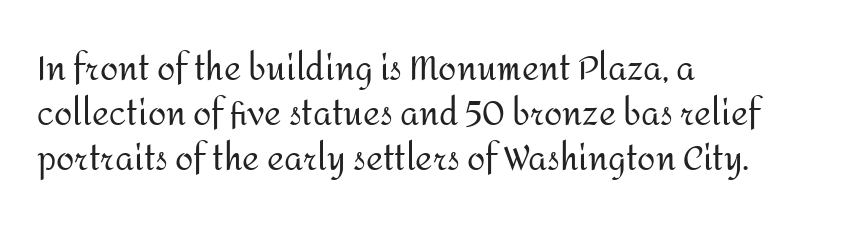
The image shows 33 px regular-weight sans-serif type, upright; set left-aligned, normal line spacing (1.36x), normal letter spacing, not underlined; medium stroke contrast and a medium x-height.
